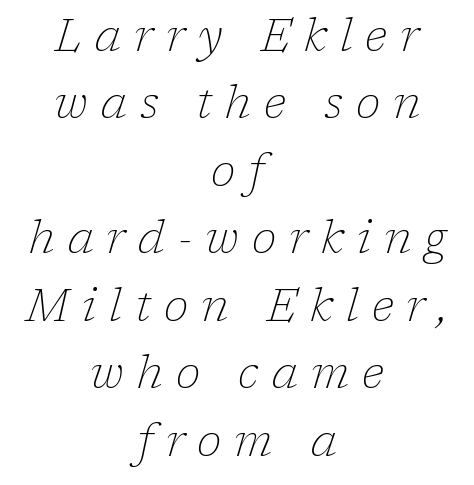
This block has exactly the height ordinary leading produces. Yep, that's italic — everything's leaning. The glyphs in this specimen are seriffed. A typesetter would call this proportional, since set widths differ per character. Think standard paragraph weight, or any step lighter than that.
